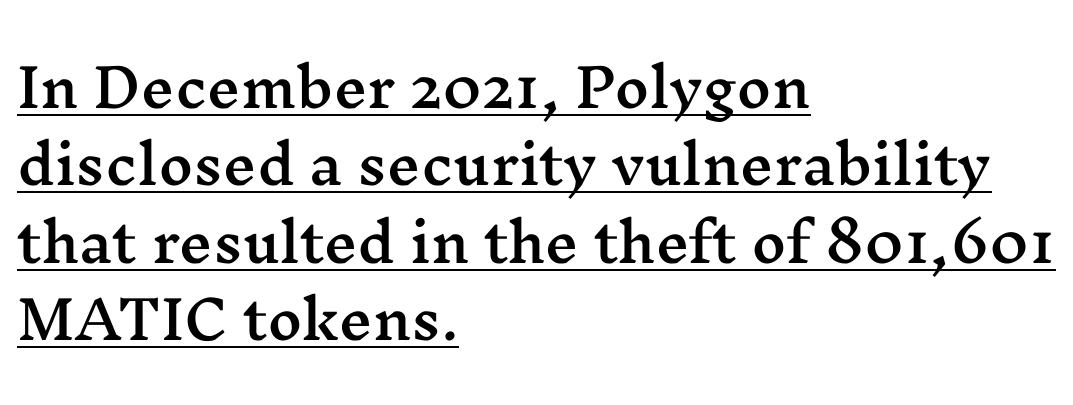
Like a heading marked for emphasis, these lines bear an underscore. The font's upright variant was chosen for this text. This rendering leaves character spacing at its baseline value. The paragraph shown leans on its left margin. Varying glyph widths throughout — classic text-font behaviour.
